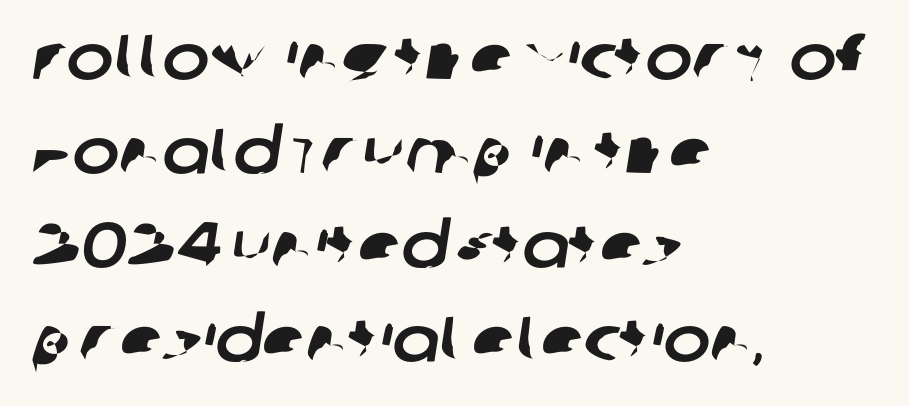
The image shows 63 px sans-serif type; set left-aligned, normal line spacing (1.49x), normal letter spacing, not underlined; low stroke contrast and a large x-height.
